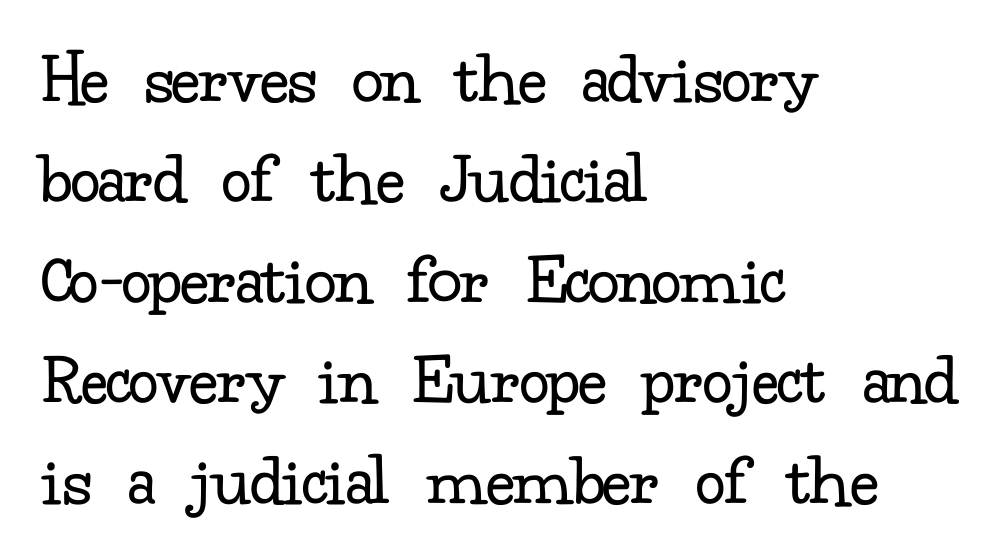
The image shows 75 px regular-weight serif type, upright; set left-aligned, normal line spacing (1.34x), normal letter spacing, not underlined; low stroke contrast and a small x-height.
